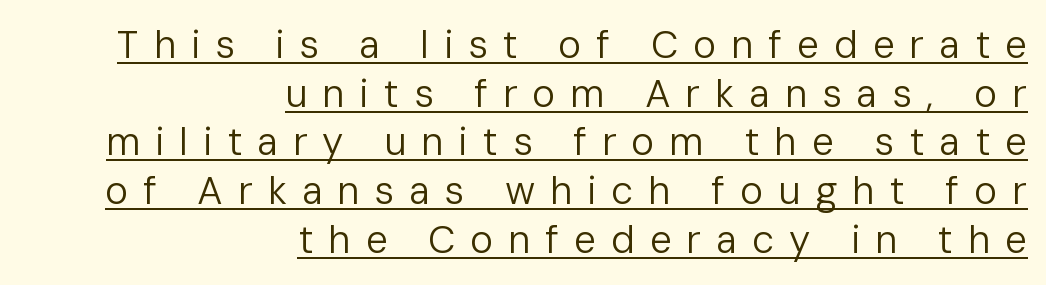
Notice how descenders clear the ascenders below comfortably — that's standard leading. The glyphs are accompanied by a horizontal stroke just below them. Varying glyph widths throughout — classic text-font behaviour. Horizontal alignment here is rightward, an uncommon choice for prose.
